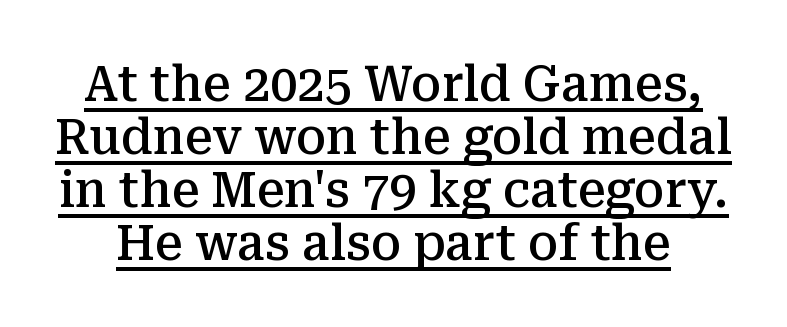
The image shows 49 px semibold serif type, upright; set tight line spacing (1.08x), normal letter spacing, underlined; medium stroke contrast and a medium x-height.
